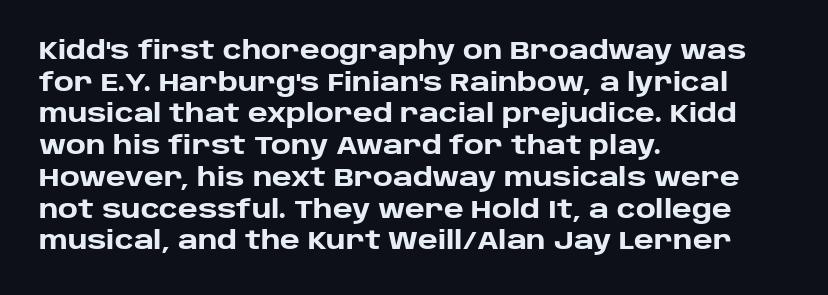
Short and long lines alike share a common starting point at left. The vertical gap from one line to the next is medium. Does the lettering tilt? It doesn't — this is upright. Underline: absent. The tracking reads as untouched default to a designer's eye. Chunky letters — that's bold for sure.
